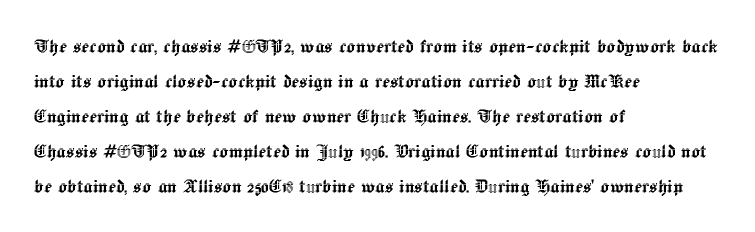
{"italic": "no", "underline": "no", "align": "left", "line_spacing": "normal", "line_spacing_ratio": 1.52, "letter_spacing": "normal", "letter_spacing_em": 0.0, "glyph_px": 23}
